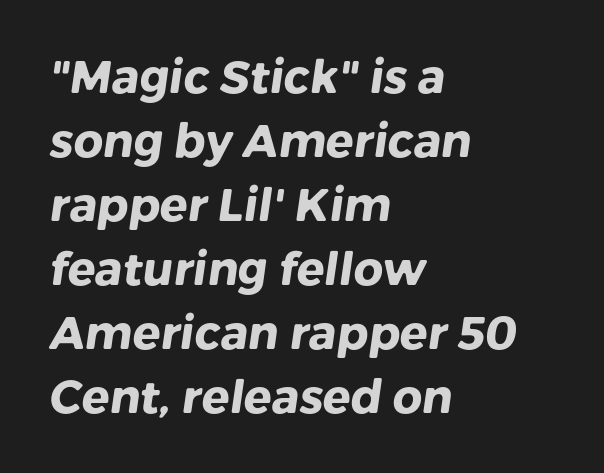
Q: Is the text bold? A: Yes.
Q: Is the typeface a serif or a sans-serif typeface? A: Sans-serif.
Q: Is the text underlined? A: No.
Q: How is the paragraph aligned? A: Left-aligned.
Q: Is the spacing between letters normal or unusually wide? A: Normal.
Q: Is the spacing between lines tight, normal or loose? A: Normal.
Q: Width (condensed, normal, or wide)? A: Normal.
Q: Stroke contrast? A: Low.
Q: x-height? A: Medium.
Q: Monospaced? A: No.
